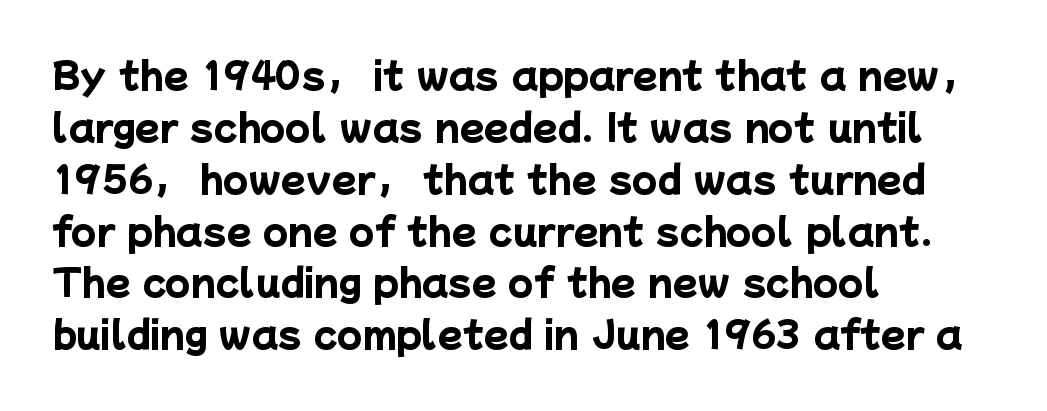
The image shows 36 px heavy sans-serif type; set left-aligned, normal line spacing (1.44x), normal letter spacing, not underlined; low stroke contrast and a medium x-height.
